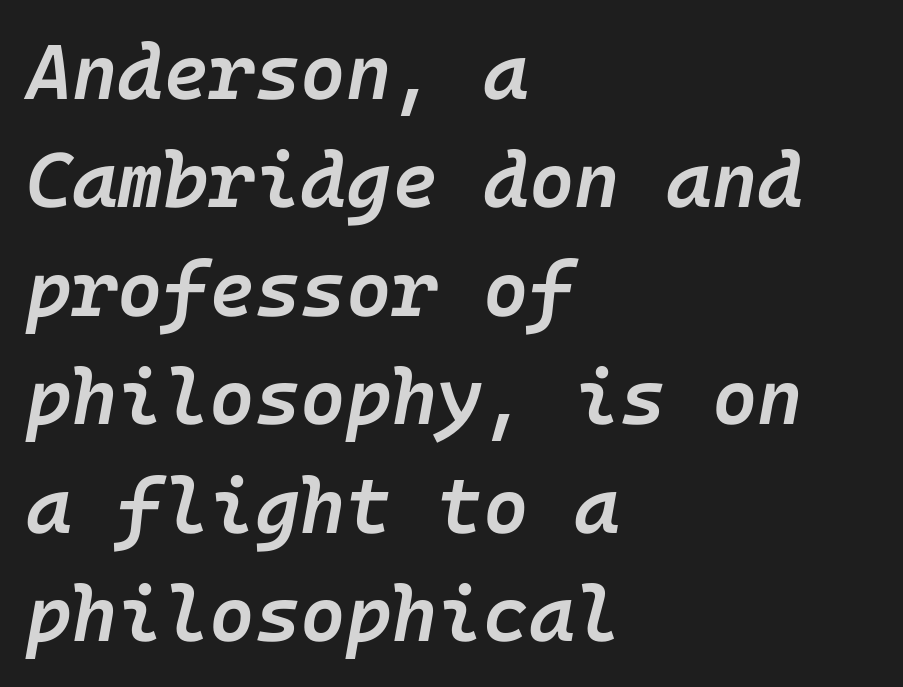
On the weight axis this lands at semibold, roughly 600. Horizontally, the lines are justified to the leading edge only. These lines sit exactly where default settings would place them. Decoration check: the copy has no underline.
